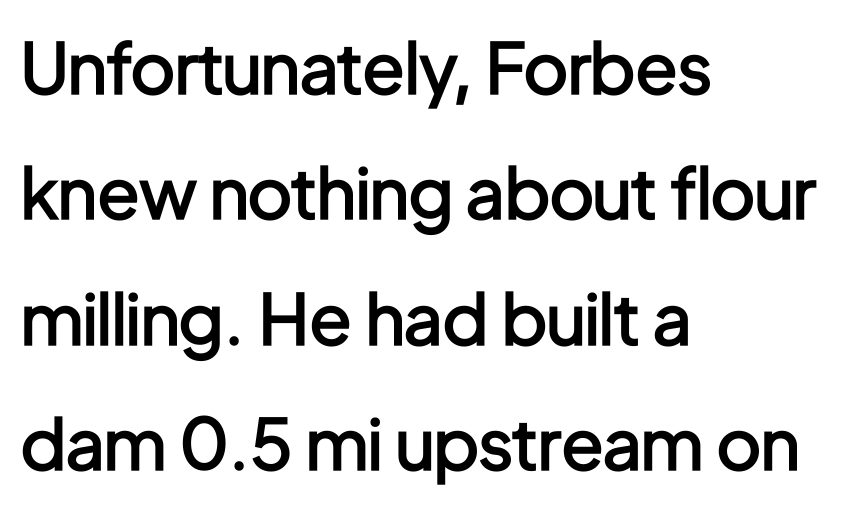
Q: Is the text bold? A: Semi-bold.
Q: Is the text italic (slanted)? A: No, it is upright.
Q: Is the typeface a serif or a sans-serif typeface? A: Sans-serif.
Q: Is the text underlined? A: No.
Q: How is the paragraph aligned? A: Left-aligned.
Q: Is the spacing between letters normal or unusually wide? A: Normal.
Q: Width (condensed, normal, or wide)? A: Condensed.
Q: Stroke contrast? A: Low.
Q: x-height? A: Medium.
Q: Monospaced? A: No.
